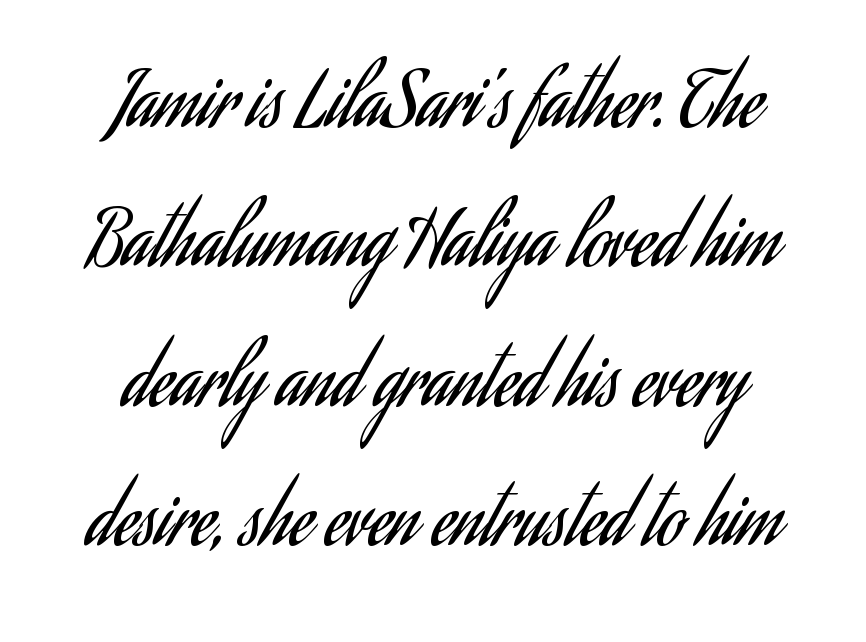
The image shows 75 px regular-weight, condensed sans-serif type; set line spacing 1.86x, normal letter spacing, not underlined; low stroke contrast and a small x-height.
